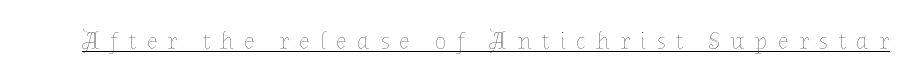
Compared with undecorated copy, this sample adds a rule below the words. The face used here is rendered with a markedly widened letterfit. Stroke thickness stays within the range of a standard reading face or lighter. Notice how the stems are strictly vertical — no italics here.
